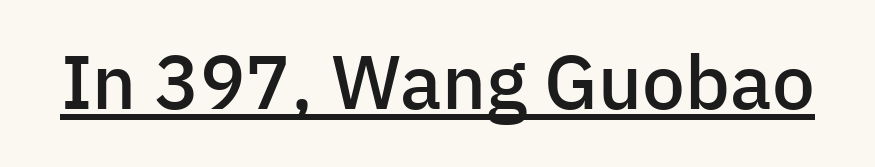
Compared with typical body copy, the letter spacing here is the same. Looks like regular typesetting: each glyph gets only the width it needs. This sample carries an underscore along the baseline area. Ascenders rise straight up at ninety degrees.
